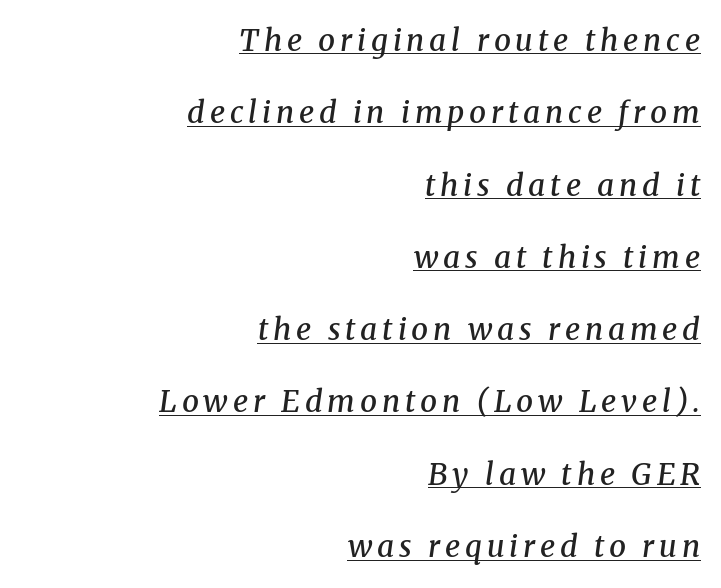
The image shows 30 px semibold serif type, italic (leaning right); set right-aligned, loose line spacing (2.41x), underlined; medium stroke contrast and a medium x-height.
